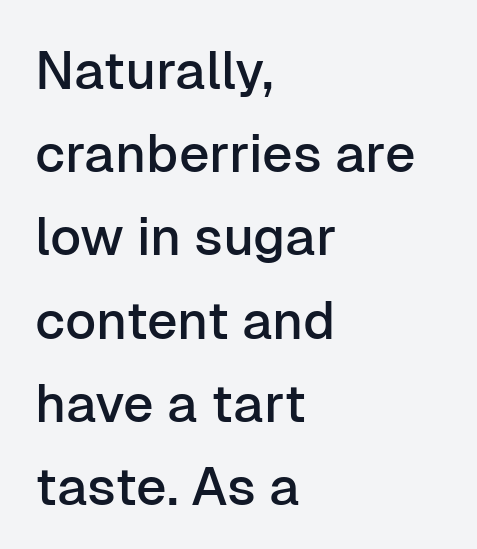
The image shows 53 px sans-serif type, upright; set left-aligned, normal line spacing (1.57x), normal letter spacing, not underlined; low stroke contrast and a medium x-height.
